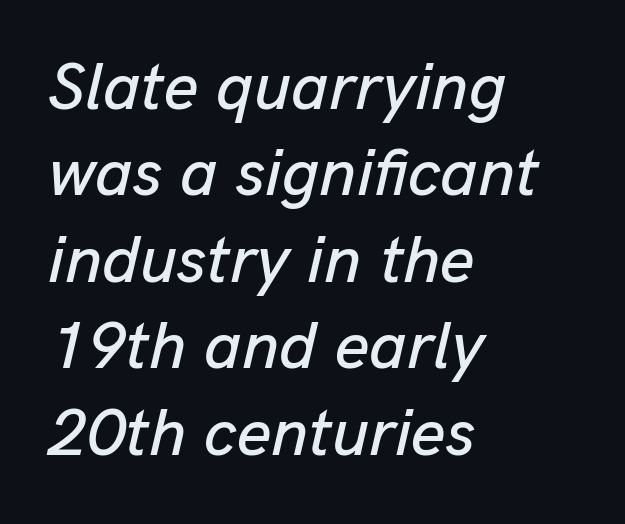
The image shows 67 px text type, italic (leaning right); set left-aligned, normal line spacing (1.29x), normal letter spacing, not underlined; low stroke contrast and a medium x-height.
